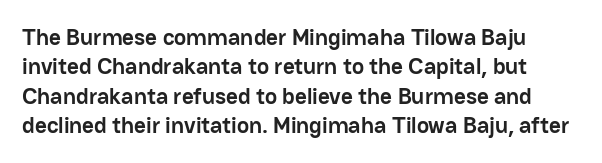
{"italic": "no", "bold": "yes", "underline": "no", "line_spacing": "normal", "line_spacing_ratio": 1.28, "letter_spacing": "normal", "letter_spacing_em": 0.0, "glyph_px": 23}
